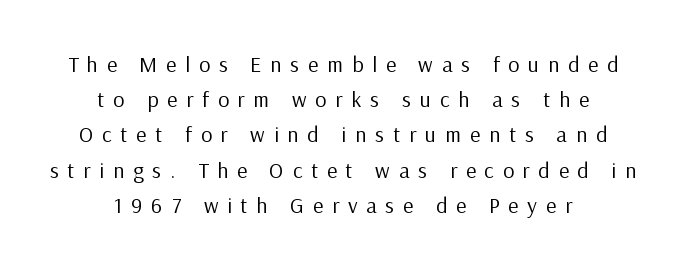
The image shows 22 px text type, upright; set centered, normal line spacing (1.6x), unusually wide letter spacing (+0.4 em), not underlined.
